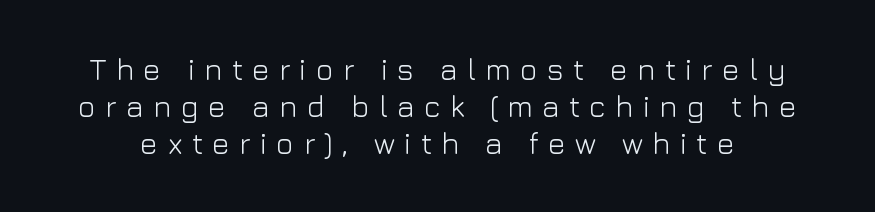
{"serif": "no", "italic": "no", "bold": "no", "weight": "light", "width": "normal", "stroke_contrast": "low", "x_height": "medium", "monospaced": "no", "underline": "no", "line_spacing_ratio": 1.23, "letter_spacing": "wide", "letter_spacing_em": 0.31, "glyph_px": 30}
